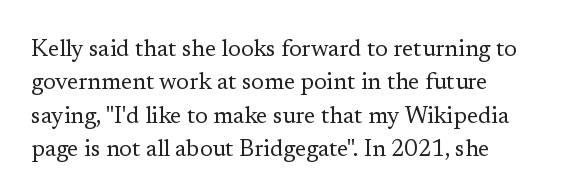
Q: Is the text bold? A: No.
Q: Is the text italic (slanted)? A: No, it is upright.
Q: Is the text underlined? A: No.
Q: How is the paragraph aligned? A: Left-aligned.
Q: Is the spacing between letters normal or unusually wide? A: Normal.
Q: Is the spacing between lines tight, normal or loose? A: Normal.
